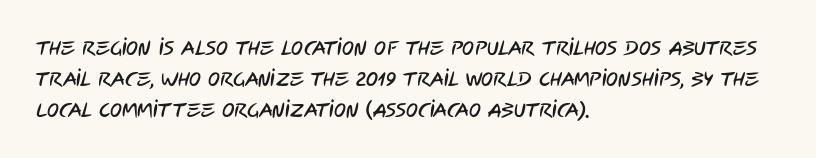
Q: Is the text underlined? A: No.
Q: How is the paragraph aligned? A: Left-aligned.
Q: Is the spacing between letters normal or unusually wide? A: Normal.
Q: Is the spacing between lines tight, normal or loose? A: Normal.
